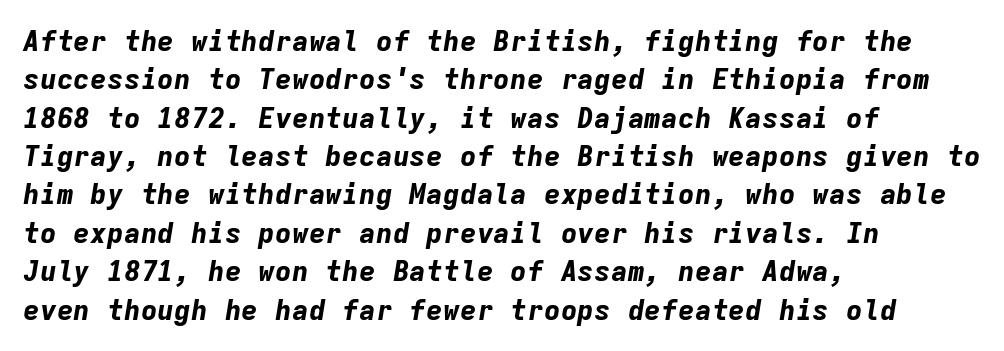
{"italic": "yes", "lean": "right", "slant_degrees": 9, "bold": "yes", "weight": "bold", "width": "normal", "stroke_contrast": "low", "x_height": "medium", "monospaced": "yes", "underline": "no", "align": "left", "line_spacing": "normal", "line_spacing_ratio": 1.37, "letter_spacing": "normal", "letter_spacing_em": 0.0, "glyph_px": 28}
